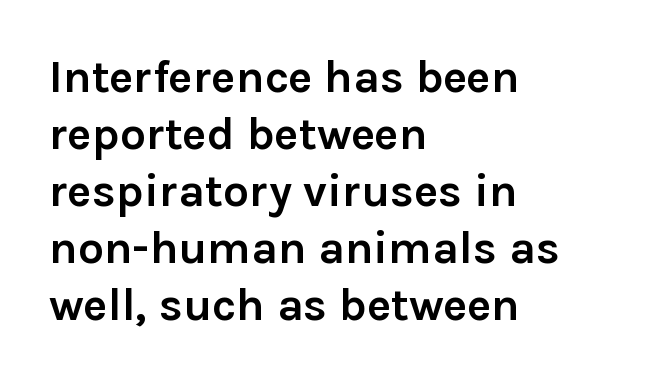
Spacing verdict: proportional, widths tailored to each character. Rendered with straight, roman letterforms. Only glyphs here, with clear space below each row. Words appear dense and cohesive because spacing is normal. Letterform terminals end flat and unadorned throughout the passage. Is the block centered? No — it sits flush against the left margin.
